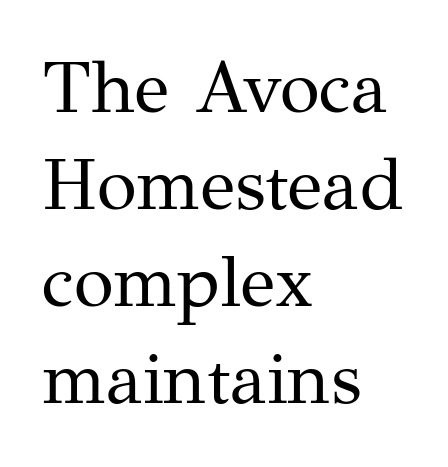
{"serif": "yes", "italic": "no", "bold": "no", "weight": "regular", "width": "normal", "stroke_contrast": "medium", "x_height": "medium", "monospaced": "no", "underline": "no", "align": "left", "line_spacing": "normal", "line_spacing_ratio": 1.33, "letter_spacing": "normal", "letter_spacing_em": 0.0, "glyph_px": 73}
